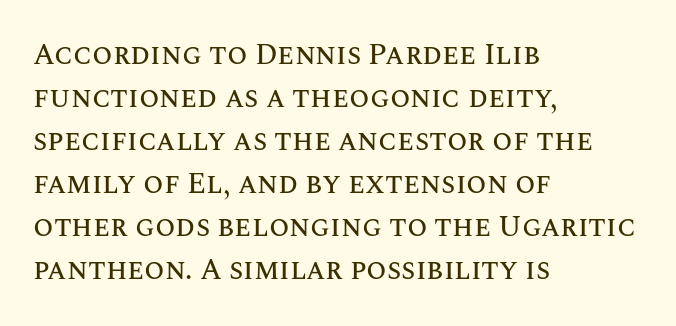
The image shows 29 px text type, upright; set left-aligned, normal line spacing (1.48x), normal letter spacing, not underlined; medium stroke contrast and a large x-height.
